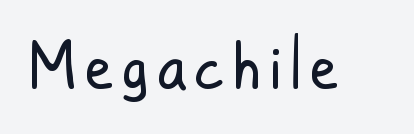
The image shows 63 px regular-weight, condensed sans-serif type, upright; set not underlined; low stroke contrast and a medium x-height.
